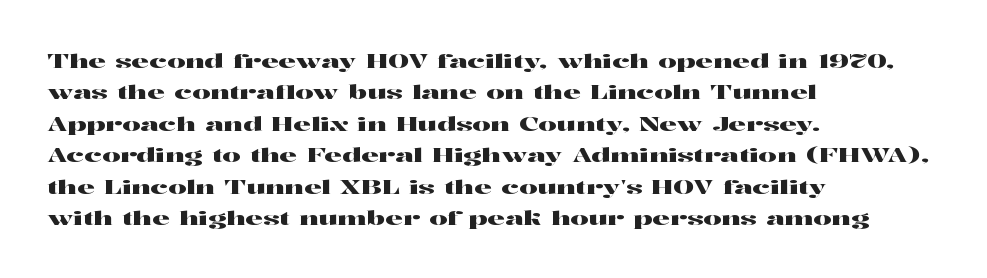
The image shows 20 px text type, upright; set left-aligned, normal line spacing (1.57x), normal letter spacing, not underlined.
